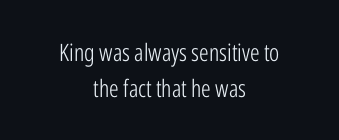
The image shows 24 px text type, upright; set centered, normal line spacing (1.49x), normal letter spacing, not underlined.
